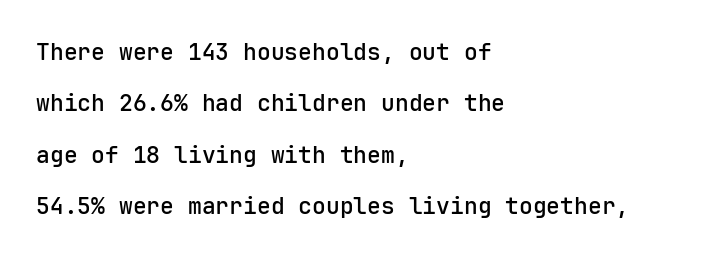
Q: Is the text bold? A: Semi-bold.
Q: Is the text italic (slanted)? A: No, it is upright.
Q: Is the text underlined? A: No.
Q: How is the paragraph aligned? A: Left-aligned.
Q: Is the spacing between letters normal or unusually wide? A: Normal.
Q: Is the spacing between lines tight, normal or loose? A: Loose.
